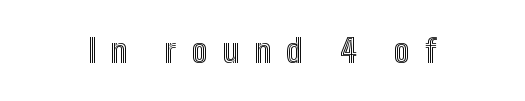
Compared with typical body copy, the letter spacing here is much looser. A typesetter would call this proportional, since set widths differ per character. No italicization has been applied; the sample stays upright. The glyphs are unaccompanied by any horizontal stroke below them.
